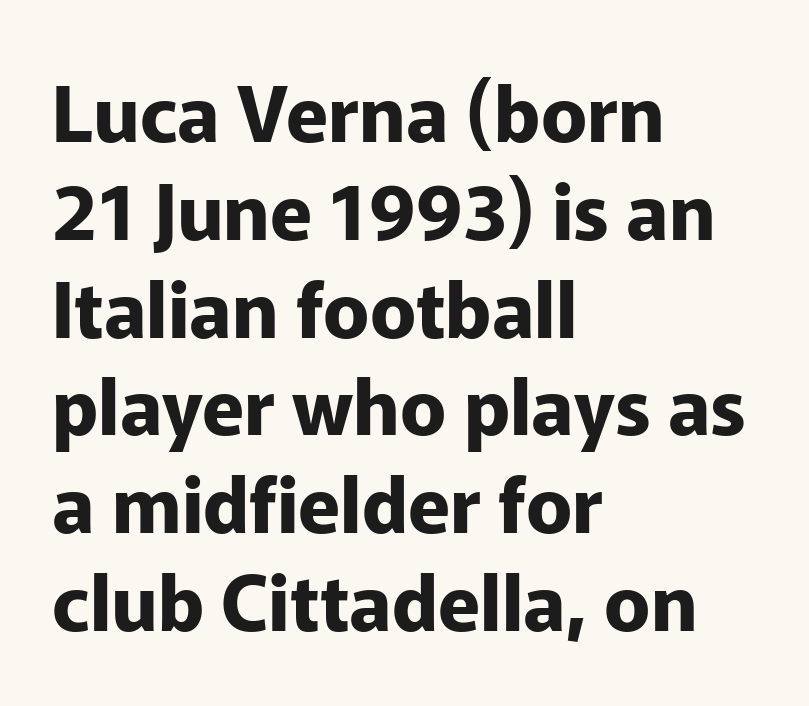
{"serif": "no", "italic": "no", "bold": "yes", "weight": "bold", "width": "normal", "stroke_contrast": "low", "x_height": "medium", "monospaced": "no", "underline": "no", "align": "left", "line_spacing": "normal", "line_spacing_ratio": 1.27, "letter_spacing": "normal", "letter_spacing_em": 0.0, "glyph_px": 77}
